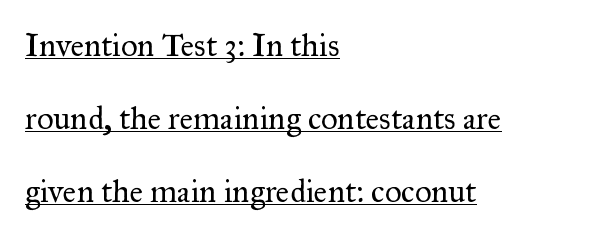
Every row of glyphs begins at an identical x-position on the left. Quick note: underline on. Vertical spacing — loose. Serif or sans? Serif — the stroke terminals have little feet. No italicization has been applied; the sample stays upright. The letters advance in unequal steps, a hallmark of proportional type.
